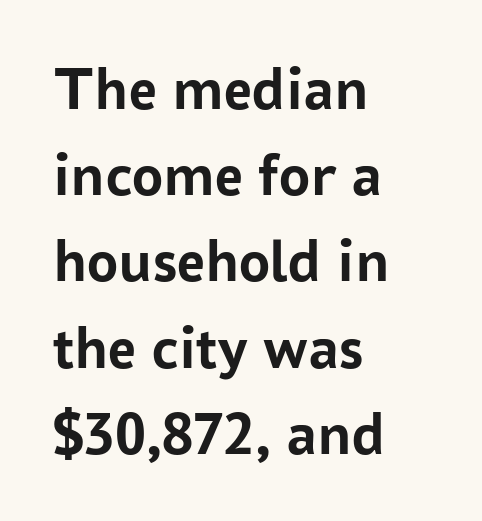
The image shows 62 px semibold sans-serif type, upright; set left-aligned, normal line spacing (1.39x), normal letter spacing, not underlined; low stroke contrast and a medium x-height.
